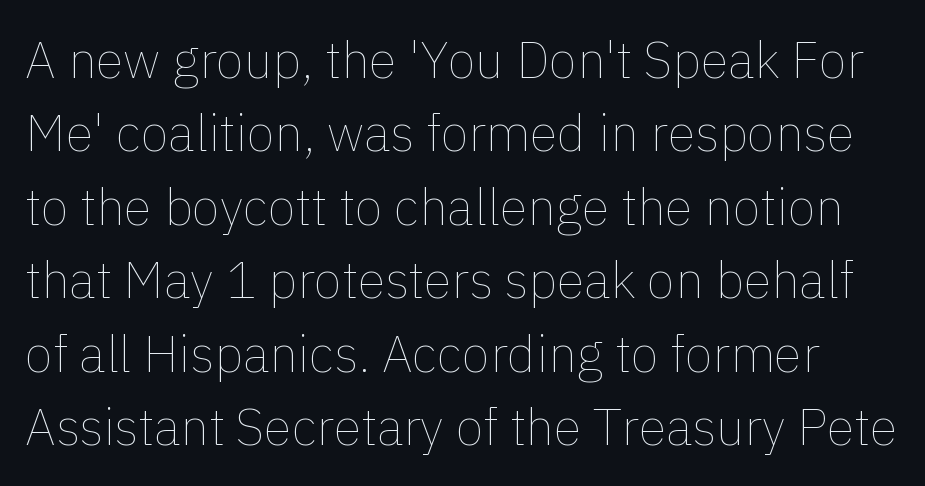
The image shows 51 px thin type, upright; set normal line spacing (1.44x), normal letter spacing, not underlined; a medium x-height.
